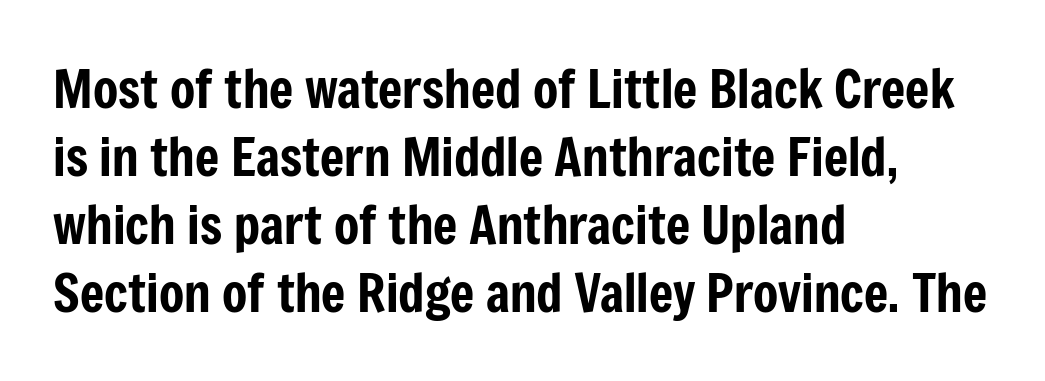
Posture: straight, roman, zero tilt. You could not count columns in this text — the font is proportionally spaced. This rendering leaves character spacing at its baseline value. Rule under the text: the space is simply empty. Does the leading feel generous? No, just average. You can tell from the bare stems that sans-serif type was used.
